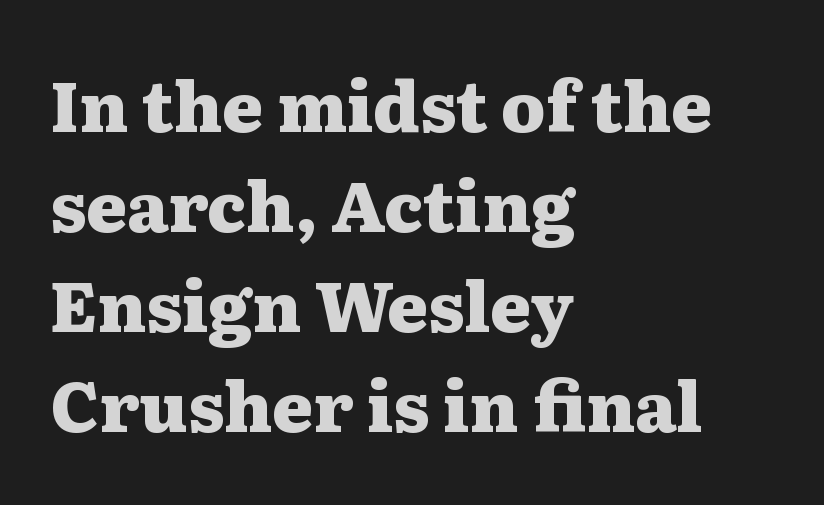
The image shows 69 px heavy, wide serif type, upright; set left-aligned, normal line spacing (1.45x), normal letter spacing, not underlined; medium stroke contrast and a medium x-height.
